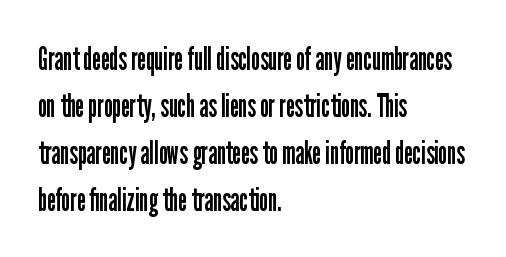
Q: Is the text bold? A: No.
Q: Is the text italic (slanted)? A: No, it is upright.
Q: Is the typeface a serif or a sans-serif typeface? A: Sans-serif.
Q: Is the text underlined? A: No.
Q: How is the paragraph aligned? A: Left-aligned.
Q: Is the spacing between letters normal or unusually wide? A: Normal.
Q: Is the spacing between lines tight, normal or loose? A: Normal.
Q: Width (condensed, normal, or wide)? A: Condensed.
Q: Stroke contrast? A: Low.
Q: x-height? A: Medium.
Q: Monospaced? A: No.
